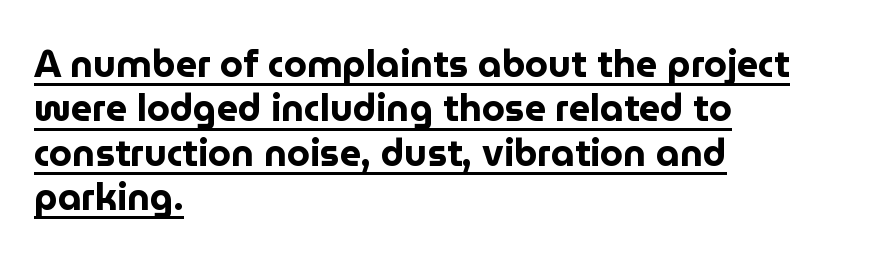
A typesetter would call this proportional, since set widths differ per character. Note: no serifs on the glyphs. Unlike italic type, these characters show no tilt at all. The glyphs have the mass of a bold cut. Casual observation: everything's shoved over to the left.
